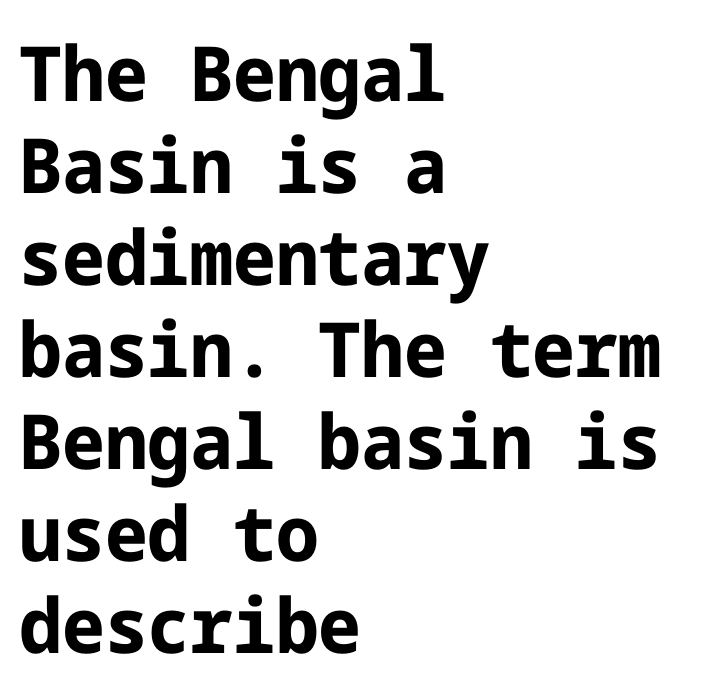
Q: Is the text bold? A: Yes.
Q: Is the text italic (slanted)? A: No, it is upright.
Q: Is the typeface a serif or a sans-serif typeface? A: Sans-serif.
Q: Is the text underlined? A: No.
Q: How is the paragraph aligned? A: Left-aligned.
Q: Is the spacing between letters normal or unusually wide? A: Normal.
Q: Width (condensed, normal, or wide)? A: Normal.
Q: Stroke contrast? A: Low.
Q: x-height? A: Medium.
